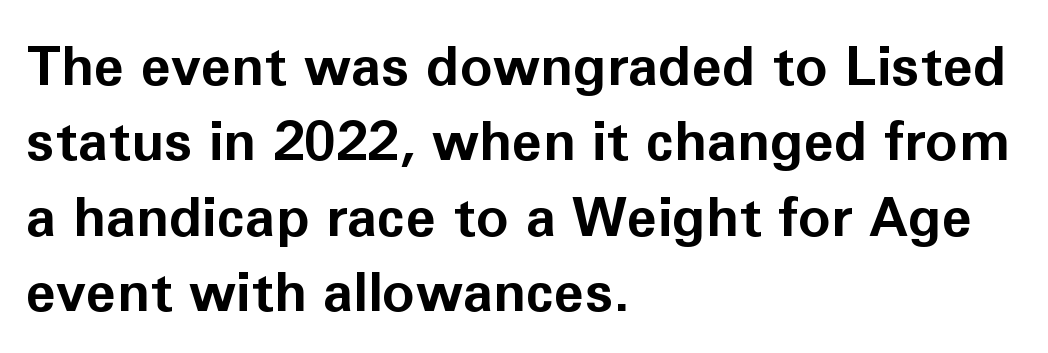
The image shows 55 px bold sans-serif type, upright; set left-aligned, normal line spacing (1.37x), normal letter spacing, not underlined; low stroke contrast and a medium x-height.
